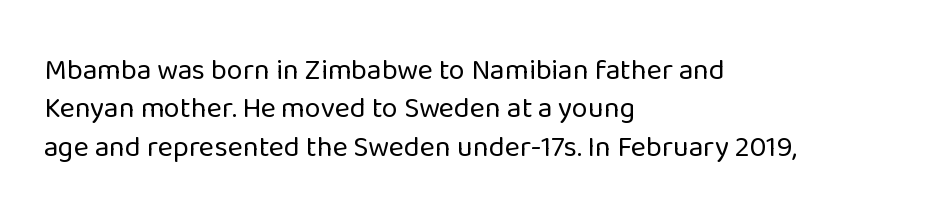
Each line starts at the same left margin while the right side varies. Letters rest on an invisible, unmarked baseline. Does extra space separate the letters? No, they use regular spacing. A typesetter would call this leading conventional body-copy spacing.
